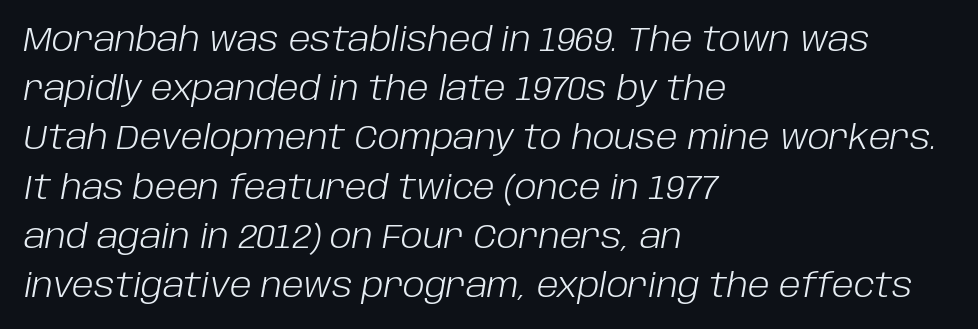
The whole block is typeset with a tilt. The letters advance in unequal steps, a hallmark of proportional type. Honestly, there is no underline to notice here at all. Short note: letters normally spaced. If you measured baseline to baseline, you'd find a middling distance.
